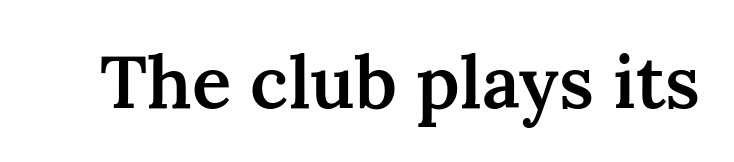
Q: Is the text bold? A: Semi-bold.
Q: Is the text italic (slanted)? A: No, it is upright.
Q: Is the typeface a serif or a sans-serif typeface? A: Serif.
Q: Is the text underlined? A: No.
Q: Is the spacing between letters normal or unusually wide? A: Normal.
Q: Width (condensed, normal, or wide)? A: Normal.
Q: Stroke contrast? A: Medium.
Q: x-height? A: Medium.
Q: Monospaced? A: No.
